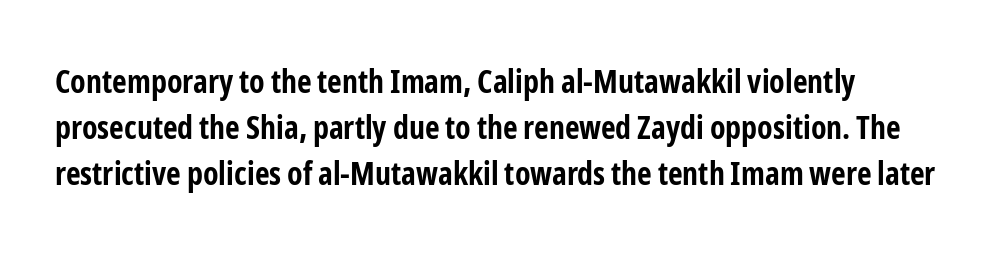
{"serif": "no", "italic": "no", "bold": "yes", "weight": "bold", "width": "condensed", "stroke_contrast": "low", "x_height": "medium", "monospaced": "no", "underline": "no", "align": "left", "line_spacing": "normal", "line_spacing_ratio": 1.44, "letter_spacing": "normal", "letter_spacing_em": 0.0, "glyph_px": 32}
